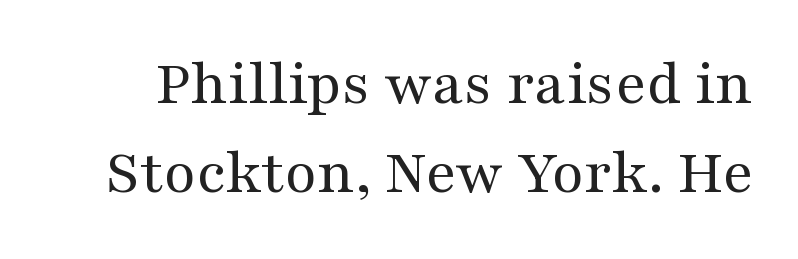
Look at the tracking — it's just the regular setting, nothing added. The rendering uses natural spacing where letterforms have individual widths. Posture: straight, roman, zero tilt. The font family rendered here belongs to the serif group.
